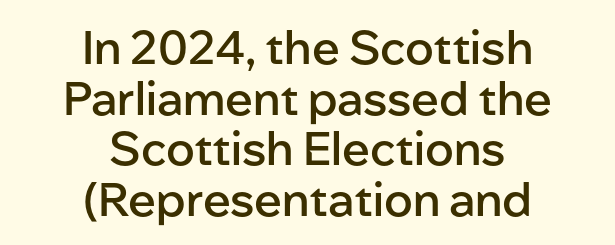
The image shows 46 px semibold sans-serif type, upright; set centered, tight line spacing (1.1x), normal letter spacing, not underlined; low stroke contrast and a medium x-height.
